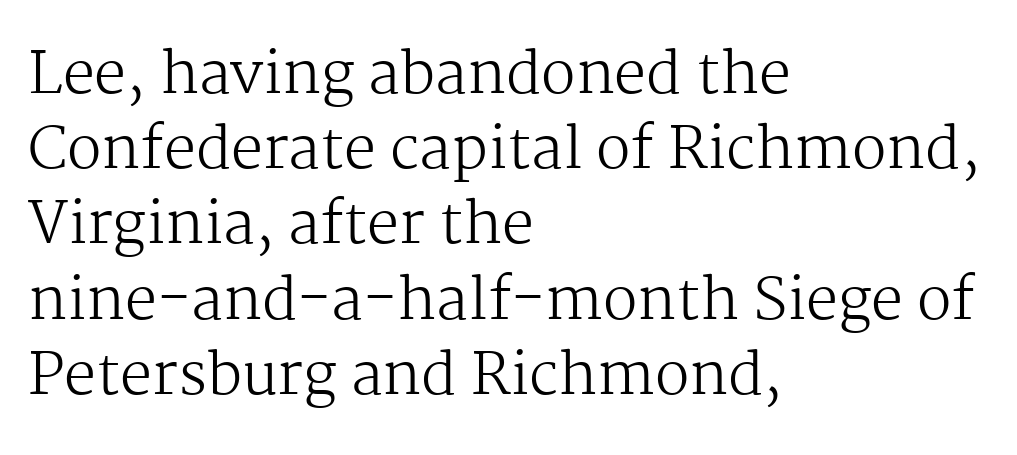
Typographically, this falls in the serif category. Proportional: the letters do not fall into vertical columns. Is the type heavy? It reads as light-to-regular instead. A bare baseline throughout the passage. The paragraph shown leans on its left margin. You can tell it's not italic because the verticals are truly vertical.
